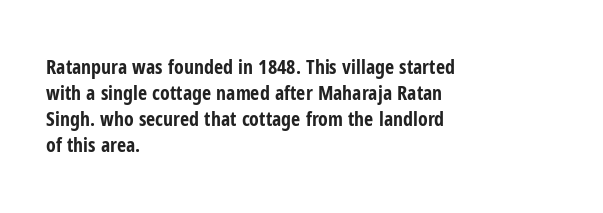
The image shows 20 px bold type, upright; set left-aligned, normal line spacing (1.3x), normal letter spacing, not underlined.
